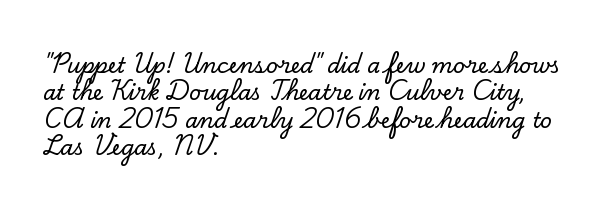
You could call the tracking neutral — neither tight nor loose. Honestly, there is no underline to notice here at all. Compared with a centered layout, this one pins lines to the left instead. Interline gaps are of average width in this sample.
